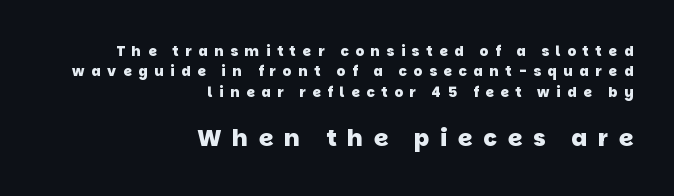
{"bold": "yes", "underline": "no", "align": "right", "line_spacing": "normal", "line_spacing_ratio": 1.46, "letter_spacing": "wide", "letter_spacing_em": 0.47, "larger_block": "second", "size_ratio": 1.64, "glyph_px": 23}
